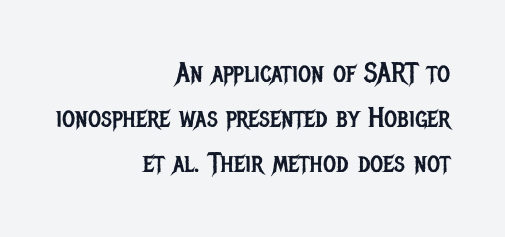
Quick note: interline space is typical. Horizontally, the lines are justified to the trailing edge only. You could not count columns in this text — the font is proportionally spaced. The face used here is rendered with its standard letterfit.
